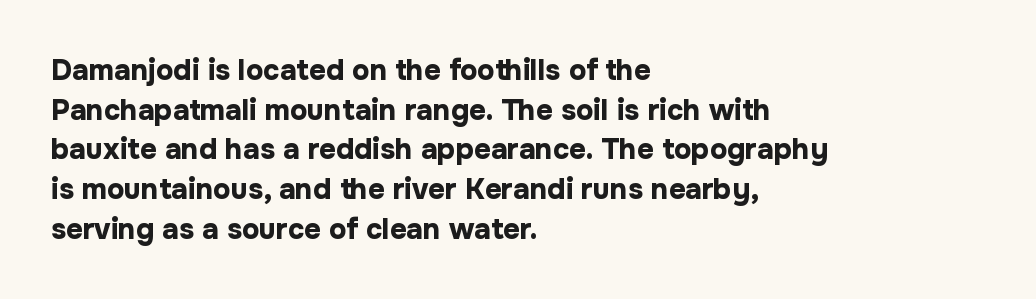
The image shows 29 px bold sans-serif type, upright; set left-aligned, normal line spacing (1.37x), normal letter spacing, not underlined; low stroke contrast and a medium x-height.
